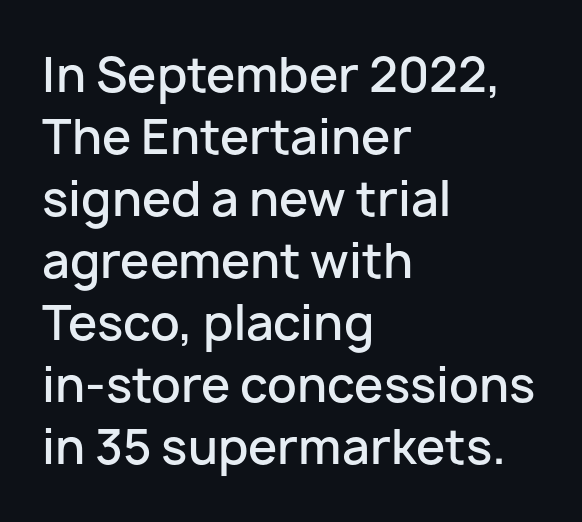
Q: Is the text bold? A: Semi-bold.
Q: Is the text italic (slanted)? A: No, it is upright.
Q: Is the typeface a serif or a sans-serif typeface? A: Sans-serif.
Q: Is the text underlined? A: No.
Q: How is the paragraph aligned? A: Left-aligned.
Q: Is the spacing between letters normal or unusually wide? A: Normal.
Q: Is the spacing between lines tight, normal or loose? A: Normal.
Q: Width (condensed, normal, or wide)? A: Normal.
Q: Stroke contrast? A: Low.
Q: x-height? A: Medium.
Q: Monospaced? A: No.
